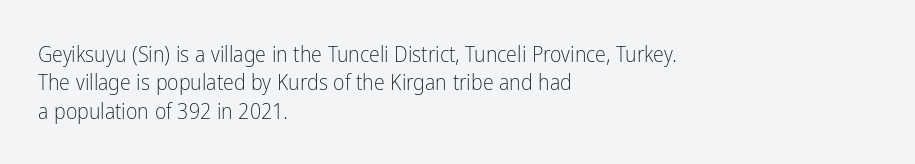
The image shows 22 px text type, upright; set left-aligned, normal line spacing (1.29x), normal letter spacing, not underlined.
